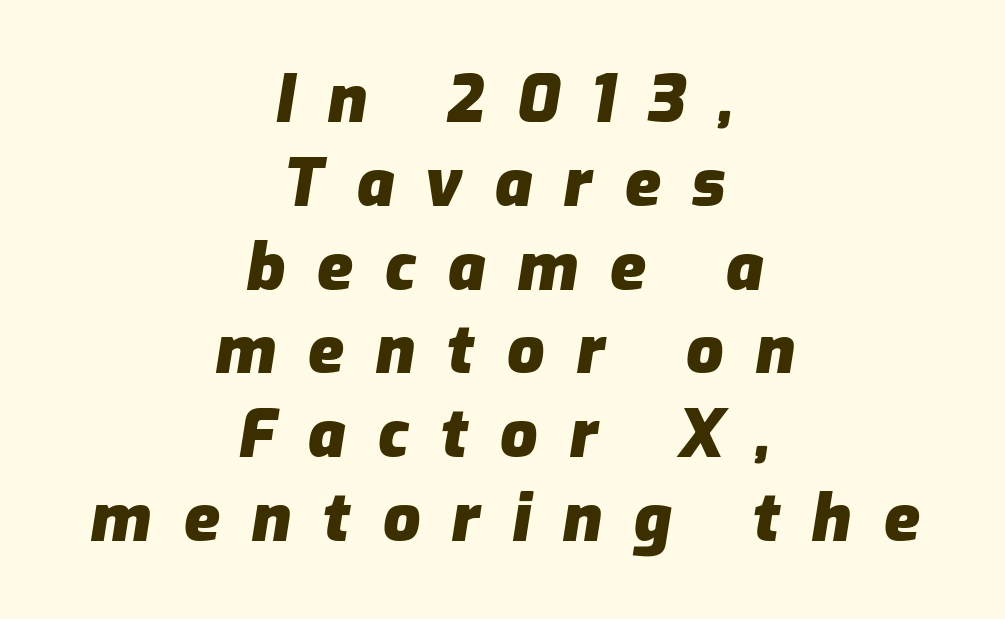
The image shows 66 px heavy type, italic (leaning right); set centered, normal line spacing (1.27x), unusually wide letter spacing (+0.48 em), not underlined; low stroke contrast and a medium x-height.
